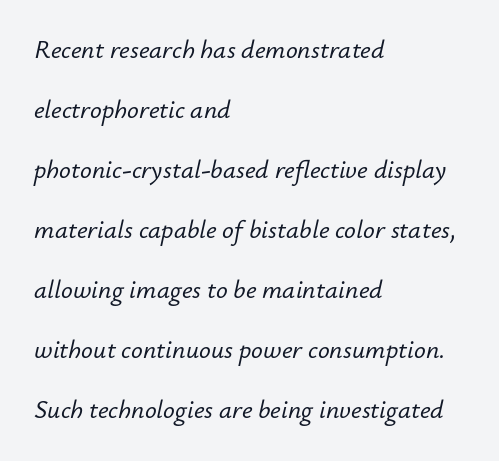
{"italic": "yes", "lean": "right", "slant_degrees": 12, "underline": "no", "align": "left", "line_spacing": "loose", "line_spacing_ratio": 2.31, "letter_spacing": "normal", "letter_spacing_em": 0.0, "glyph_px": 26}
